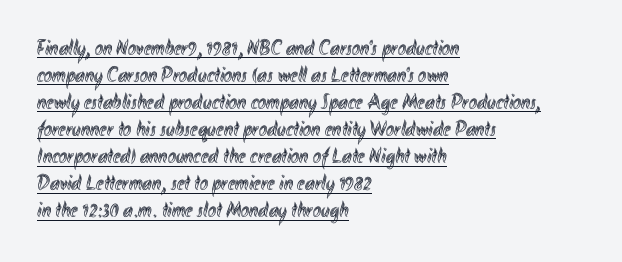
The image shows 22 px text type; set left-aligned, line spacing 1.23x, normal letter spacing, underlined.
